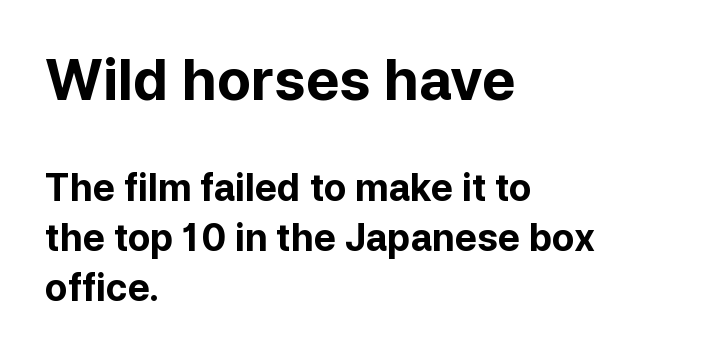
The image shows 56 px bold sans-serif type, upright; set left-aligned, normal line spacing (1.35x), normal letter spacing, not underlined; the first (top) block is 1.51x larger; low stroke contrast and a medium x-height.
